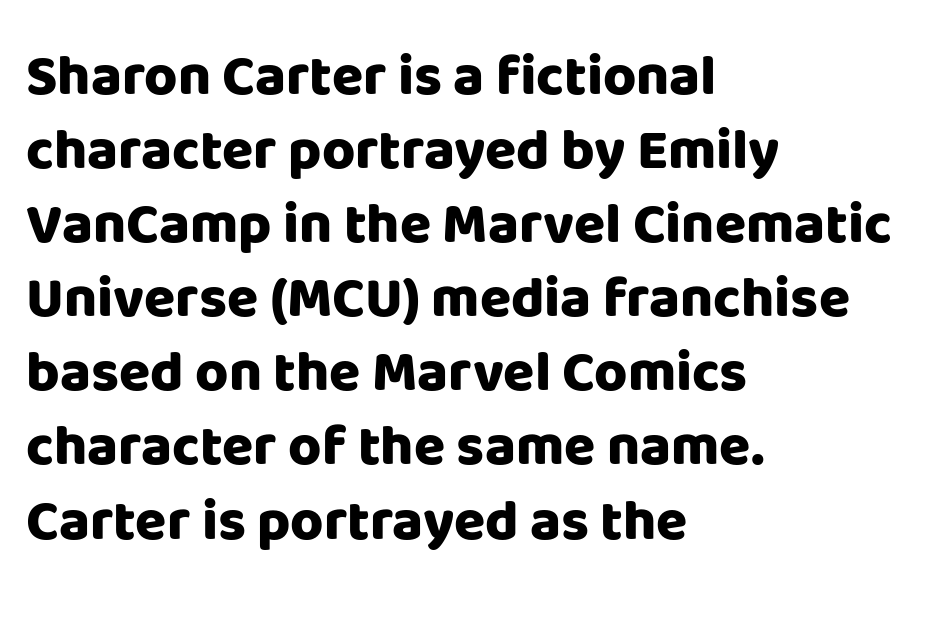
The image shows 57 px heavy sans-serif type, upright; set left-aligned, normal line spacing (1.3x), normal letter spacing, not underlined; low stroke contrast and a large x-height.
